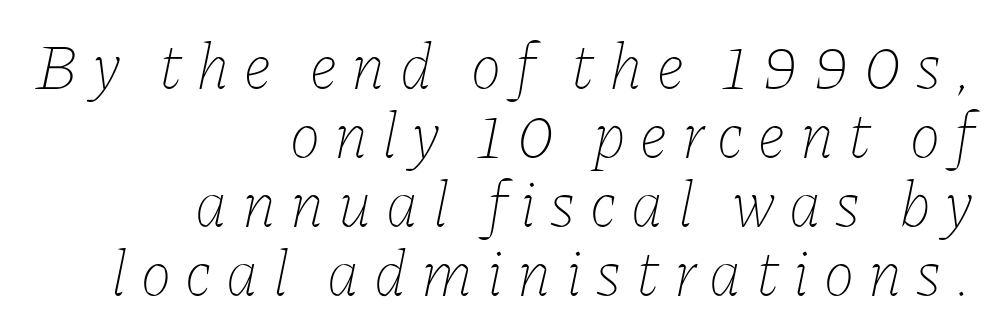
The image shows 65 px thin type, italic (leaning right); set right-aligned, tight line spacing (1.06x), unusually wide letter spacing (+0.22 em), not underlined; low stroke contrast and a medium x-height.
